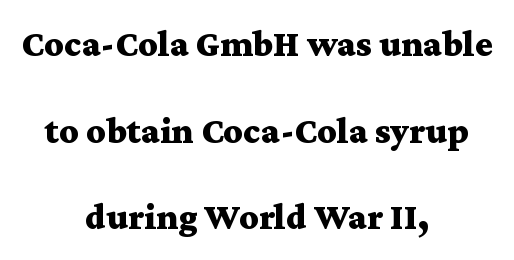
{"serif": "yes", "italic": "no", "bold": "yes", "weight": "bold", "width": "wide", "stroke_contrast": "medium", "x_height": "medium", "monospaced": "no", "underline": "no", "align": "center", "line_spacing": "loose", "line_spacing_ratio": 2.34, "letter_spacing": "normal", "letter_spacing_em": 0.0, "glyph_px": 37}
